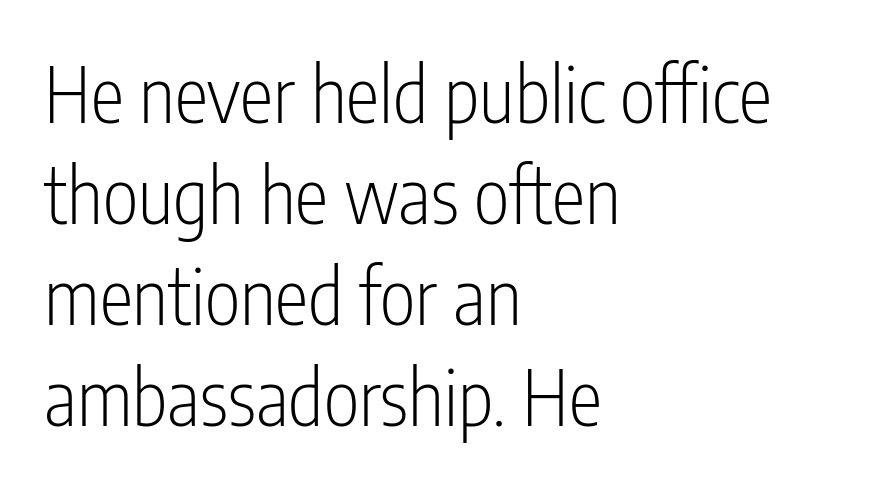
The image shows 76 px light, condensed sans-serif type, upright; set left-aligned, normal line spacing (1.33x), normal letter spacing, not underlined; low stroke contrast and a medium x-height.
